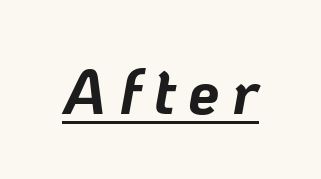
Q: Is the text bold? A: Yes.
Q: Is the text italic (slanted)? A: Yes, it leans right by about 10 degrees.
Q: Is the text underlined? A: Yes.
Q: Is the spacing between letters normal or unusually wide? A: Unusually wide.
Q: Width (condensed, normal, or wide)? A: Normal.
Q: Stroke contrast? A: Low.
Q: x-height? A: Medium.
Q: Monospaced? A: No.
